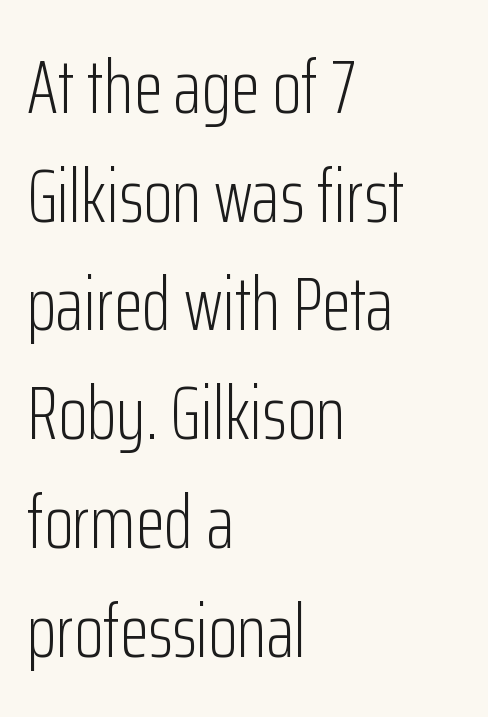
Q: Is the text bold? A: No.
Q: Is the text italic (slanted)? A: No, it is upright.
Q: Is the typeface a serif or a sans-serif typeface? A: Sans-serif.
Q: Is the text underlined? A: No.
Q: How is the paragraph aligned? A: Left-aligned.
Q: Is the spacing between letters normal or unusually wide? A: Normal.
Q: Is the spacing between lines tight, normal or loose? A: Normal.
Q: Width (condensed, normal, or wide)? A: Condensed.
Q: Stroke contrast? A: Low.
Q: x-height? A: Medium.
Q: Monospaced? A: No.
